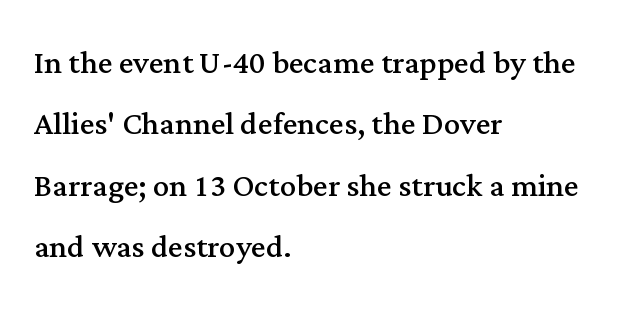
{"serif": "yes", "italic": "no", "bold": "no", "weight": "regular", "width": "normal", "stroke_contrast": "medium", "x_height": "medium", "monospaced": "no", "underline": "no", "align": "left", "line_spacing": "normal", "line_spacing_ratio": 1.5, "letter_spacing": "normal", "letter_spacing_em": 0.0, "glyph_px": 41}
